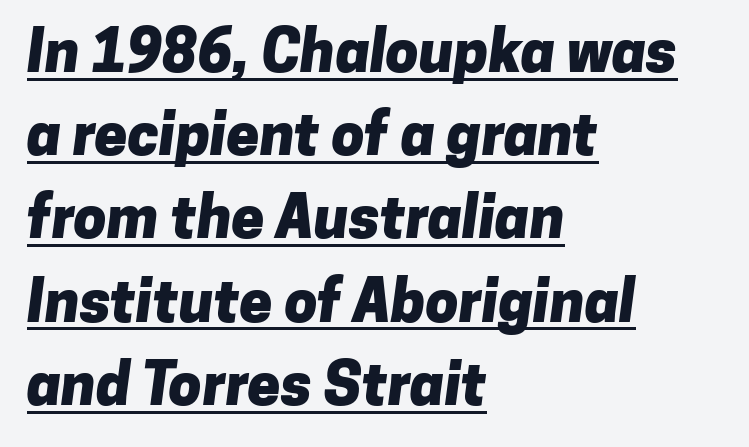
Q: Is the text bold? A: Yes.
Q: Is the typeface a serif or a sans-serif typeface? A: Sans-serif.
Q: Is the text underlined? A: Yes.
Q: How is the paragraph aligned? A: Left-aligned.
Q: Is the spacing between letters normal or unusually wide? A: Normal.
Q: Is the spacing between lines tight, normal or loose? A: Normal.
Q: Width (condensed, normal, or wide)? A: Normal.
Q: Stroke contrast? A: Low.
Q: x-height? A: Medium.
Q: Monospaced? A: No.
